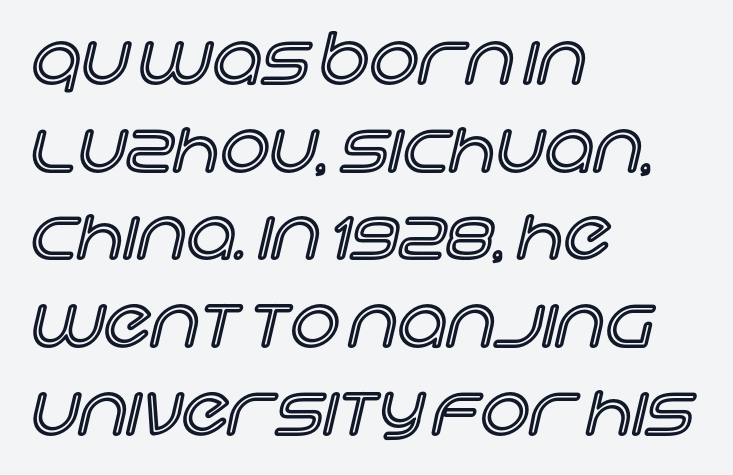
Characters follow at the spacing the type designer built in. Here the designer chose a conventional face with non-uniform glyph widths. Underline: absent. Summary of vertical rhythm: regular, with standard interline spacing. These lines stack with their left ends in a neat column.
